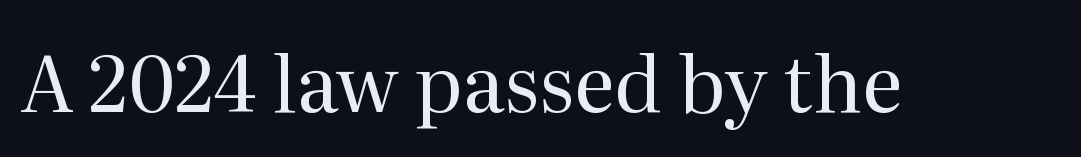
Q: Is the text bold? A: No.
Q: Is the text italic (slanted)? A: No, it is upright.
Q: Is the typeface a serif or a sans-serif typeface? A: Serif.
Q: Is the text underlined? A: No.
Q: Is the spacing between letters normal or unusually wide? A: Normal.
Q: Width (condensed, normal, or wide)? A: Normal.
Q: Stroke contrast? A: Medium.
Q: x-height? A: Medium.
Q: Monospaced? A: No.
